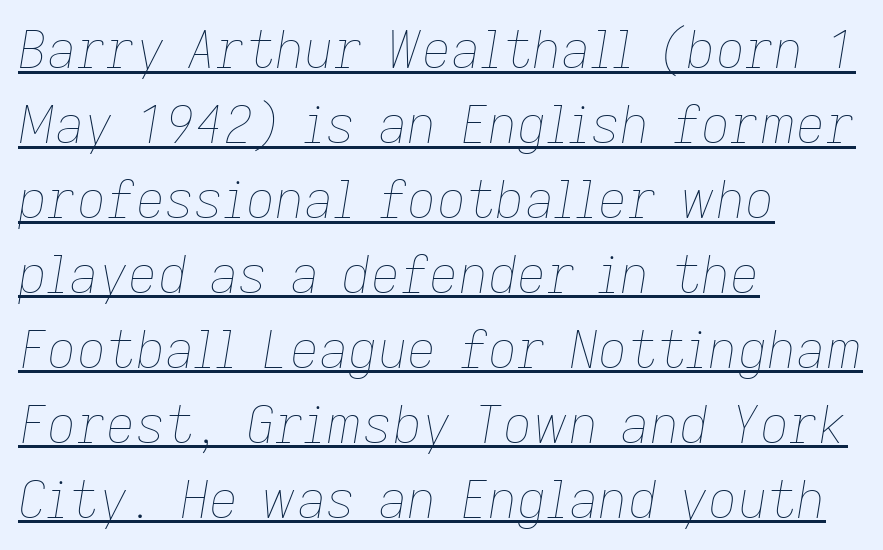
{"italic": "yes", "lean": "right", "slant_degrees": 9, "bold": "no", "weight": "thin", "width": "normal", "stroke_contrast": "low", "x_height": "medium", "monospaced": "no", "underline": "yes", "align": "left", "line_spacing": "normal", "line_spacing_ratio": 1.47, "letter_spacing": "normal", "letter_spacing_em": 0.0, "glyph_px": 51}
